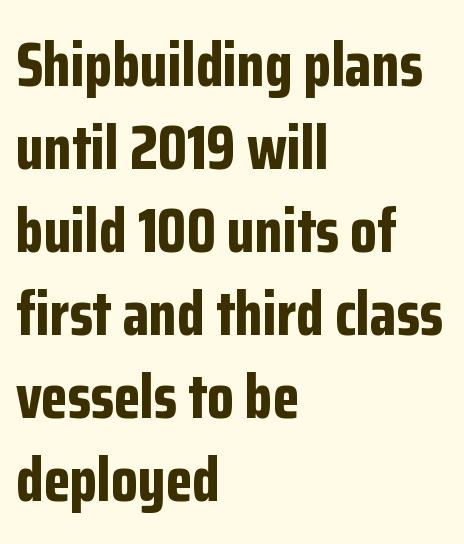
{"serif": "no", "italic": "no", "bold": "yes", "weight": "bold", "width": "condensed", "stroke_contrast": "low", "x_height": "medium", "monospaced": "no", "underline": "no", "align": "left", "line_spacing": "normal", "line_spacing_ratio": 1.36, "letter_spacing": "normal", "letter_spacing_em": 0.0, "glyph_px": 61}
